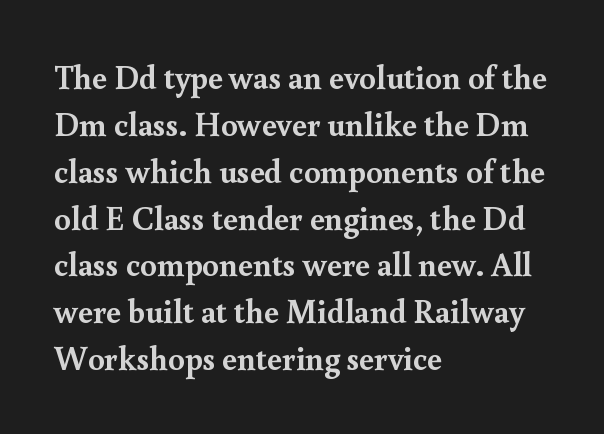
The image shows 33 px semibold serif type, upright; set left-aligned, normal line spacing (1.42x), normal letter spacing, not underlined; a small x-height.
